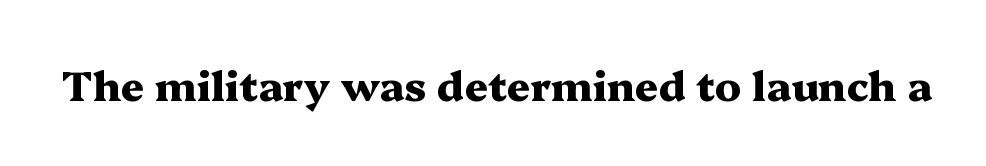
{"serif": "yes", "italic": "no", "bold": "yes", "weight": "heavy", "width": "wide", "stroke_contrast": "medium", "x_height": "medium", "monospaced": "no", "underline": "no", "letter_spacing": "normal", "letter_spacing_em": 0.0, "glyph_px": 41}
